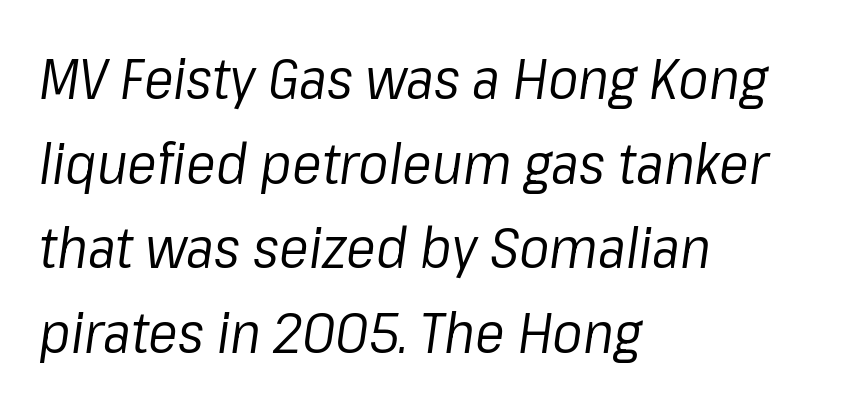
The rendering anchors every line to the left-hand side. Is this a heavy cut? Hardly; it is regular or lighter. Each row of text sits above clean, open space. Is this a fixed-width face? No — the glyphs have proportional, varying widths. Whoever set this chose a conventional vertical rhythm.
